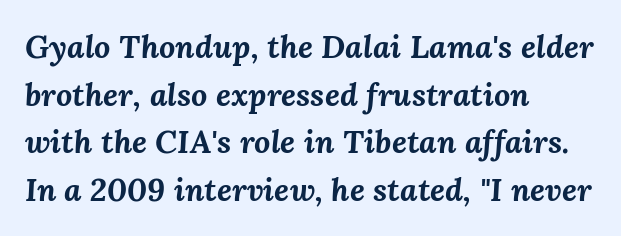
{"italic": "yes", "lean": "right", "slant_degrees": 3, "bold": "yes", "weight": "bold", "width": "normal", "stroke_contrast": "medium", "x_height": "medium", "monospaced": "no", "underline": "no", "align": "left", "line_spacing": "normal", "line_spacing_ratio": 1.49, "letter_spacing": "normal", "letter_spacing_em": 0.0, "glyph_px": 32}
